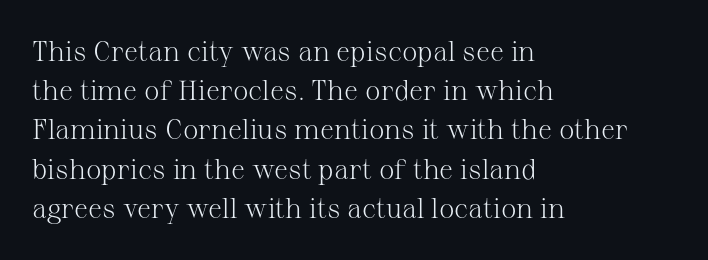
A light-to-regular cut is what we see here. The font's upright variant was chosen for this text. Which margin do the lines hug? The left one — the right edge is uneven. Look at the tracking — it's just the regular setting, nothing added. Little horizontal feet cap the strokes, marking this as serif type. These lines sit exactly where default settings would place them.
